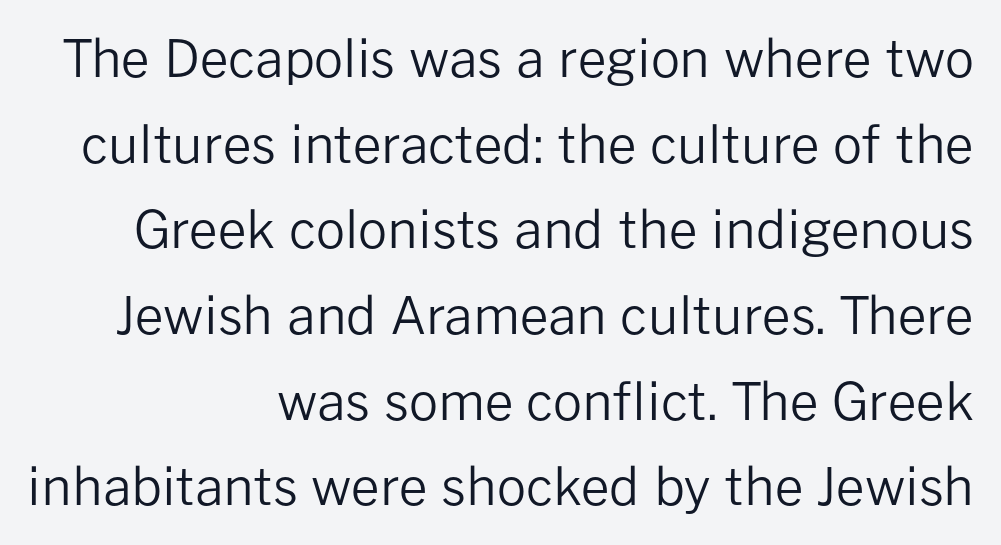
{"serif": "no", "italic": "no", "bold": "no", "weight": "regular", "width": "normal", "stroke_contrast": "low", "x_height": "medium", "monospaced": "no", "underline": "no", "align": "right", "line_spacing": "normal", "line_spacing_ratio": 1.68, "letter_spacing": "normal", "letter_spacing_em": 0.0, "glyph_px": 51}
